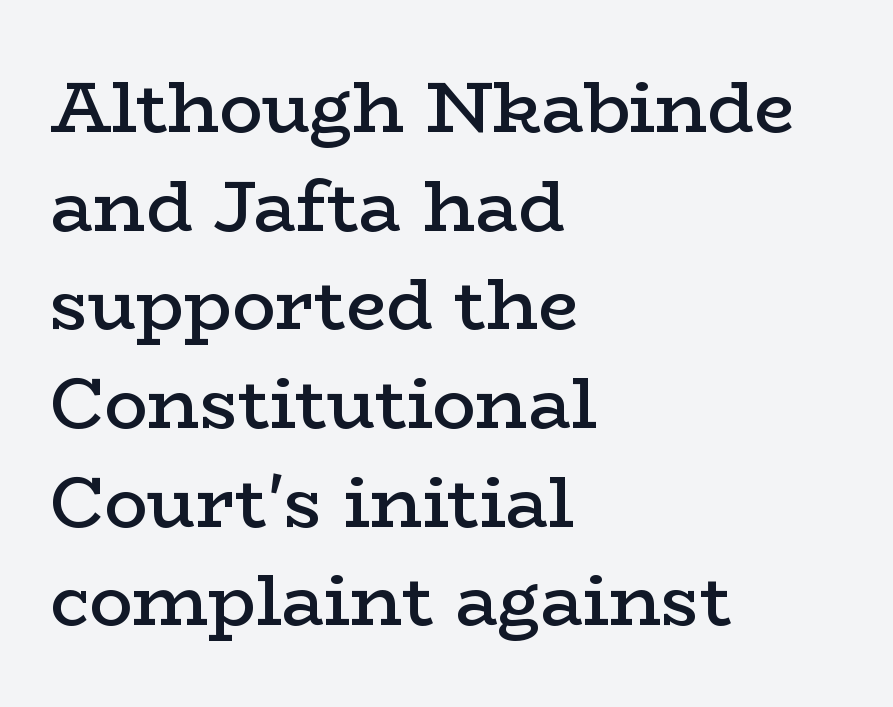
{"serif": "yes", "italic": "no", "bold": "semi", "weight": "semibold", "width": "wide", "stroke_contrast": "low", "x_height": "medium", "monospaced": "no", "underline": "no", "align": "left", "line_spacing": "normal", "line_spacing_ratio": 1.37, "letter_spacing": "normal", "letter_spacing_em": 0.0, "glyph_px": 72}
